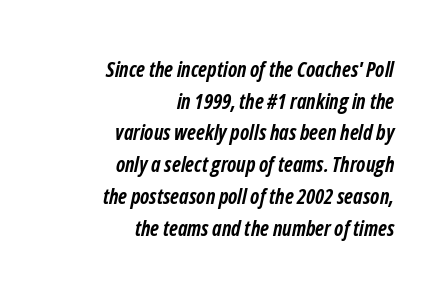
The image shows 21 px bold type, italic (leaning right); set right-aligned, normal line spacing (1.51x), normal letter spacing, not underlined.
